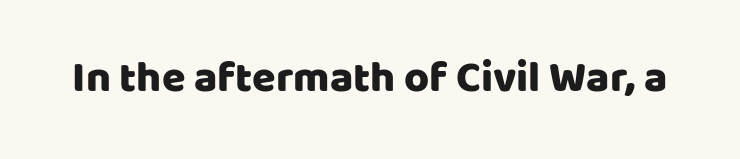
The image shows 43 px sans-serif type, upright; set normal letter spacing, not underlined; low stroke contrast and a large x-height.
